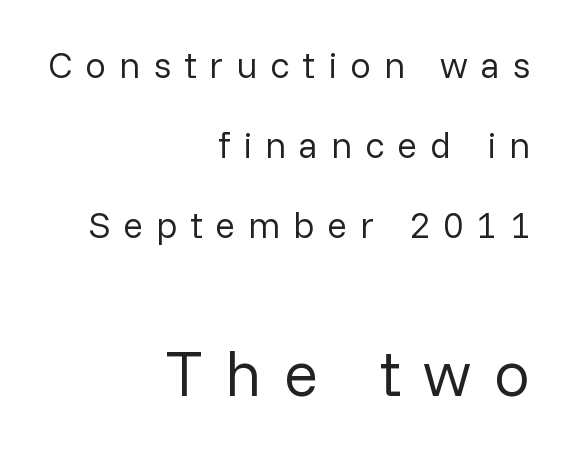
Q: Is the text bold? A: No.
Q: Is the text italic (slanted)? A: No, it is upright.
Q: Is the typeface a serif or a sans-serif typeface? A: Sans-serif.
Q: Is the text underlined? A: No.
Q: How is the paragraph aligned? A: Right-aligned.
Q: Is the spacing between letters normal or unusually wide? A: Unusually wide.
Q: Is the spacing between lines tight, normal or loose? A: Loose.
Q: Which block of text is set in a larger size, the first (top) or the second (bottom)? A: The second (bottom) one.
Q: Width (condensed, normal, or wide)? A: Normal.
Q: Stroke contrast? A: Low.
Q: x-height? A: Medium.
Q: Monospaced? A: No.
